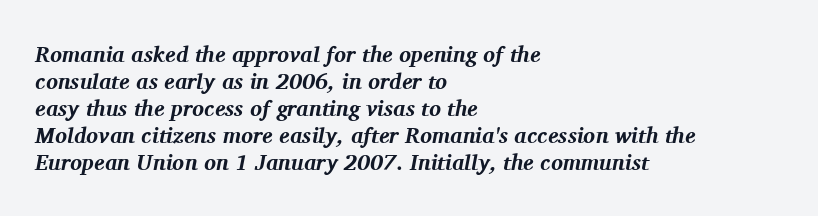
The image shows 22 px bold type, italic (leaning right); set left-aligned, line spacing 1.23x, normal letter spacing, not underlined.
